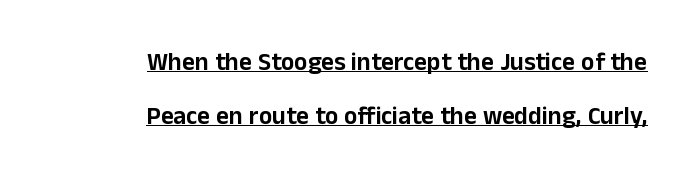
The image shows 25 px text type, upright; set right-aligned, loose line spacing (2.17x), normal letter spacing, underlined.
